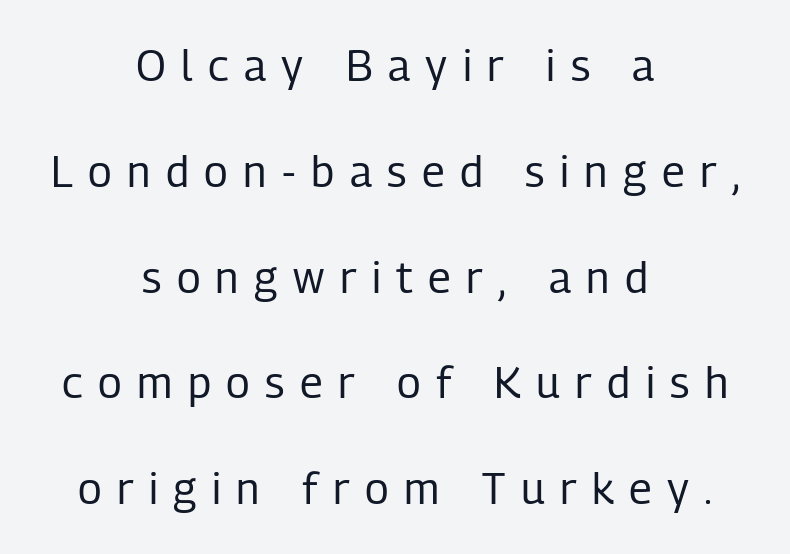
Looks like regular typesetting: each glyph gets only the width it needs. Ink coverage per letter is moderate at most. Letterform terminals end flat and unadorned throughout the passage. When letters stand straight like this, we call the style roman or upright. Students, note that the glyphs here are deliberately spaced far apart.
